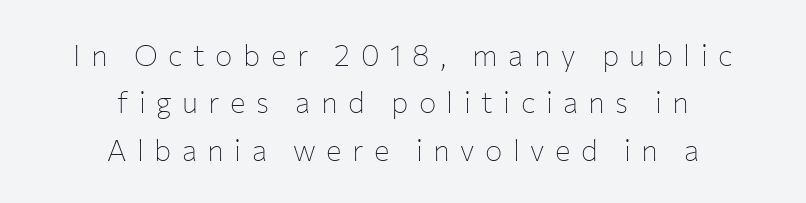
Q: Is the text bold? A: No.
Q: Is the text italic (slanted)? A: No, it is upright.
Q: Is the typeface a serif or a sans-serif typeface? A: Sans-serif.
Q: Is the text underlined? A: No.
Q: How is the paragraph aligned? A: Centered.
Q: Is the spacing between letters normal or unusually wide? A: Unusually wide.
Q: Is the spacing between lines tight, normal or loose? A: Normal.
Q: Width (condensed, normal, or wide)? A: Normal.
Q: Stroke contrast? A: Low.
Q: x-height? A: Medium.
Q: Monospaced? A: No.
